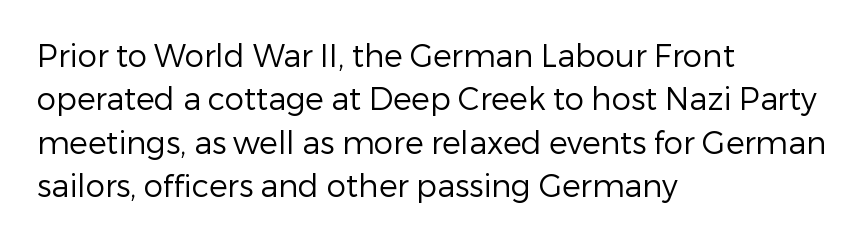
{"serif": "no", "italic": "no", "bold": "no", "weight": "regular", "width": "normal", "stroke_contrast": "low", "x_height": "medium", "monospaced": "no", "underline": "no", "align": "left", "line_spacing": "normal", "line_spacing_ratio": 1.4, "letter_spacing": "normal", "letter_spacing_em": 0.0, "glyph_px": 31}
